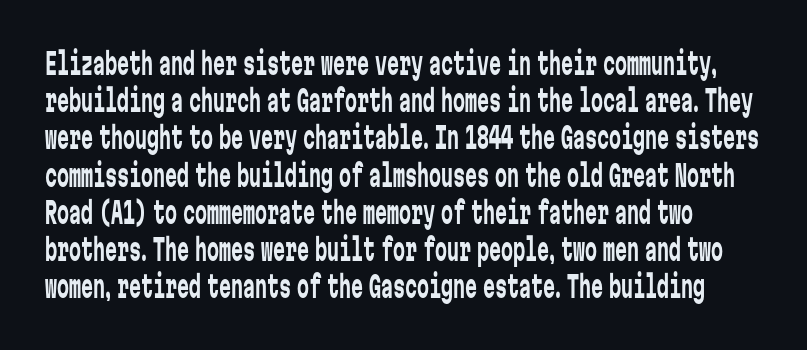
Monospaced: the letters line up in strict vertical columns. Nobody touched the tracking dial on this one. Type without underlining. Ascenders rise straight up at ninety degrees. The font is comparable to plain body text, perhaps lighter.
